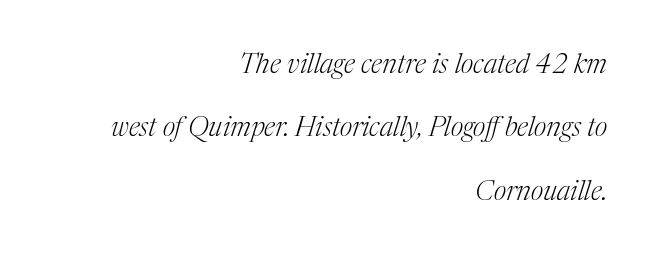
{"italic": "yes", "lean": "right", "slant_degrees": 17, "bold": "no", "underline": "no", "align": "right", "line_spacing": "loose", "line_spacing_ratio": 2.35, "letter_spacing": "normal", "letter_spacing_em": 0.0, "glyph_px": 27}
